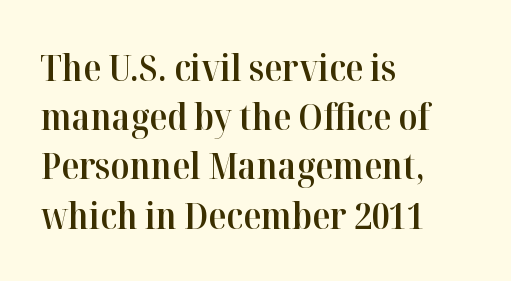
{"serif": "yes", "italic": "no", "bold": "semi", "weight": "semibold", "width": "normal", "stroke_contrast": "high", "x_height": "medium", "monospaced": "no", "underline": "no", "align": "left", "line_spacing": "normal", "line_spacing_ratio": 1.33, "letter_spacing": "normal", "letter_spacing_em": 0.0, "glyph_px": 37}
